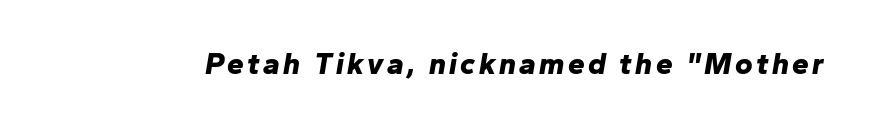
{"italic": "yes", "lean": "right", "slant_degrees": 10, "bold": "yes", "weight": "bold", "width": "normal", "stroke_contrast": "low", "x_height": "medium", "monospaced": "no", "underline": "no", "glyph_px": 30}
